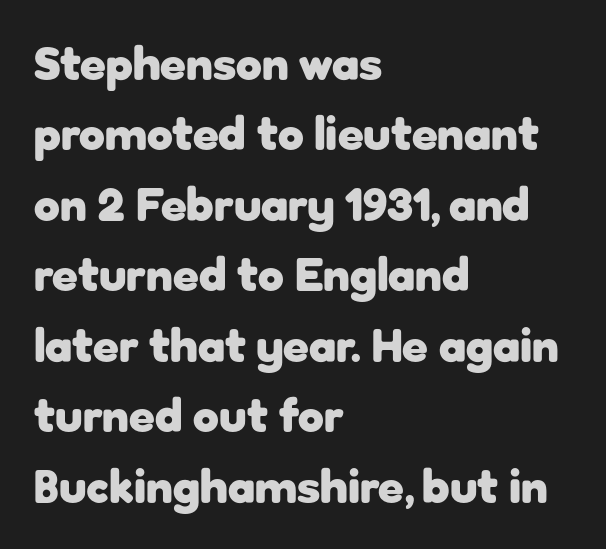
The gaps between neighbouring characters are ordinary and unremarkable. The specimen omits any rule beneath the text block's lines. In terms of letterform style, serifs are entirely absent. Proportional: the letters do not fall into vertical columns. Vertical spacing — default. The strokes are fattened all the way to bold.
